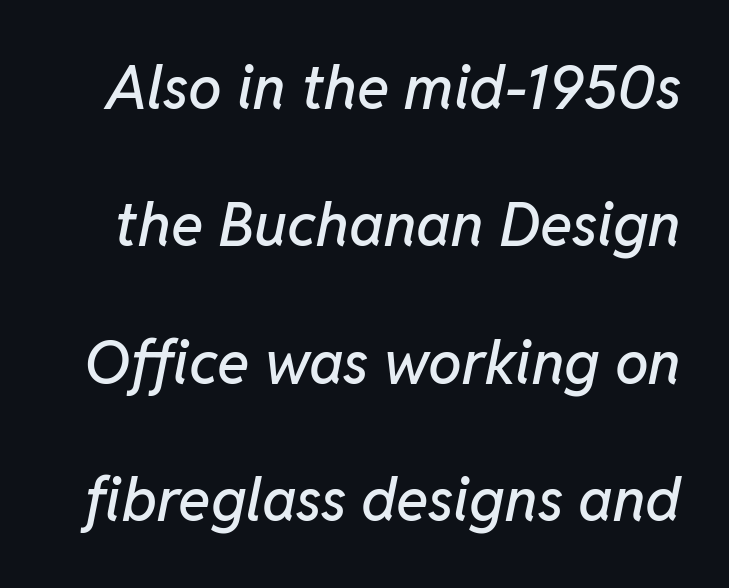
Baseline-to-baseline distance is far greater than the letter height. Descenders hang freely into open space. You can tell it's italic because the verticals aren't actually vertical. The letters sit at their default tracking, neither squeezed nor spread. Looks like regular typesetting: each glyph gets only the width it needs.
